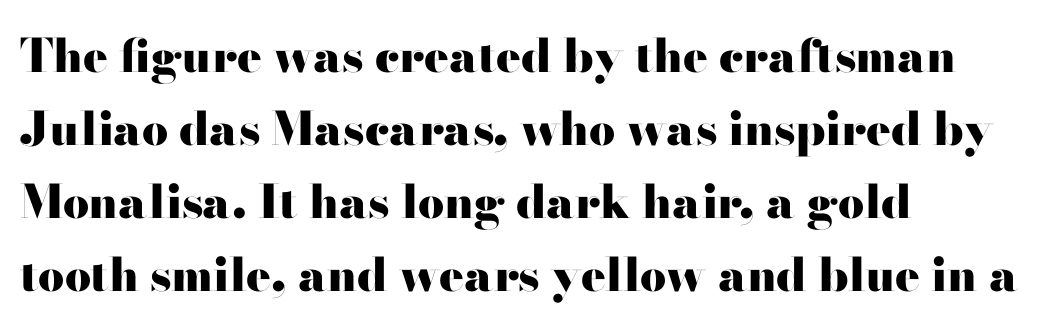
{"serif": "yes", "italic": "no", "bold": "yes", "weight": "heavy", "width": "wide", "stroke_contrast": "high", "x_height": "small", "monospaced": "no", "underline": "no", "align": "left", "line_spacing": "normal", "line_spacing_ratio": 1.59, "letter_spacing": "normal", "letter_spacing_em": 0.0, "glyph_px": 46}
